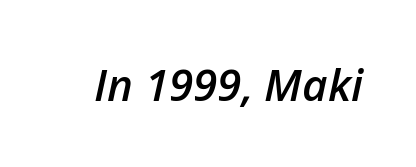
Q: Is the text bold? A: Semi-bold.
Q: Is the text italic (slanted)? A: Yes, it leans right by about 12 degrees.
Q: Is the text underlined? A: No.
Q: Is the spacing between letters normal or unusually wide? A: Normal.
Q: Width (condensed, normal, or wide)? A: Normal.
Q: Stroke contrast? A: Low.
Q: x-height? A: Medium.
Q: Monospaced? A: No.
